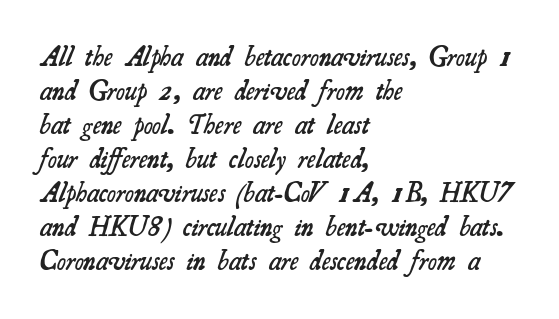
Q: Is the text bold? A: Semi-bold.
Q: Is the text underlined? A: No.
Q: How is the paragraph aligned? A: Left-aligned.
Q: Is the spacing between letters normal or unusually wide? A: Normal.
Q: Is the spacing between lines tight, normal or loose? A: Normal.
